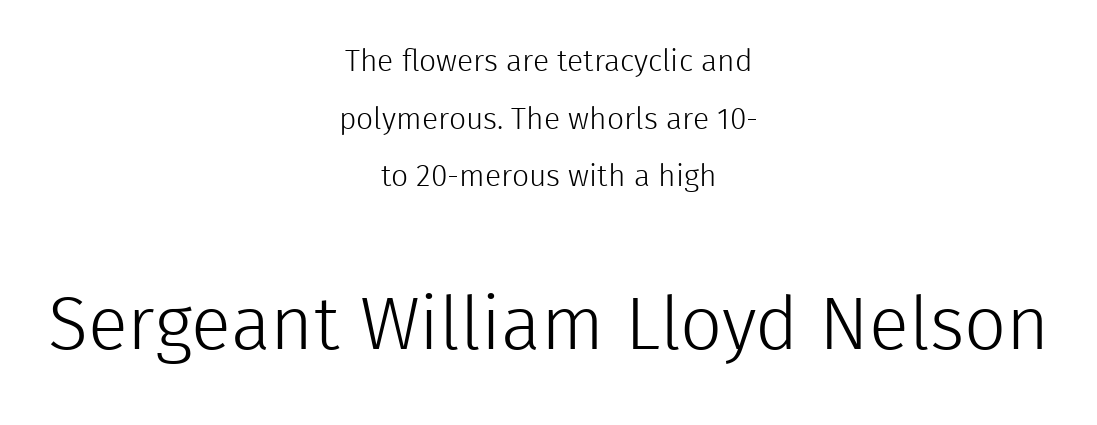
Is the lower block the larger one? Yes — the lower block carries the bigger type. Rule under the text: the space is simply empty. One-word summary of the alignment: center. No chunkiness to these letters — they're not bold.
